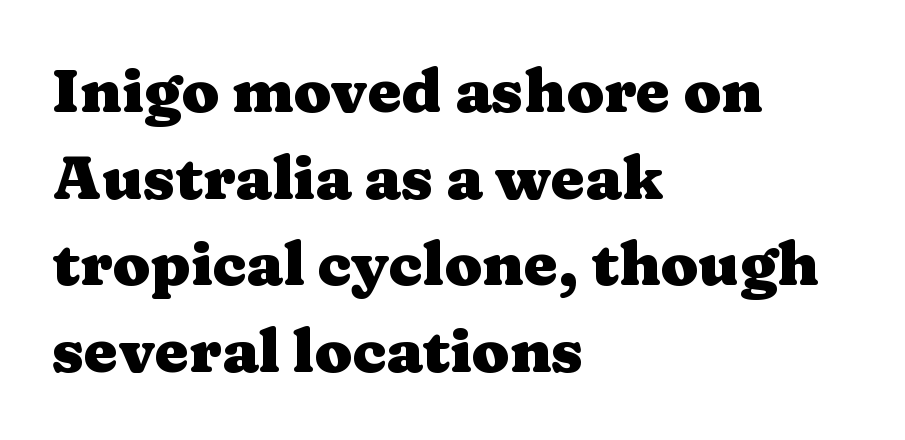
Q: Is the text bold? A: Yes.
Q: Is the text italic (slanted)? A: No, it is upright.
Q: Is the typeface a serif or a sans-serif typeface? A: Serif.
Q: Is the text underlined? A: No.
Q: How is the paragraph aligned? A: Left-aligned.
Q: Is the spacing between letters normal or unusually wide? A: Normal.
Q: Is the spacing between lines tight, normal or loose? A: Normal.
Q: Width (condensed, normal, or wide)? A: Wide.
Q: Stroke contrast? A: Medium.
Q: x-height? A: Medium.
Q: Monospaced? A: No.
